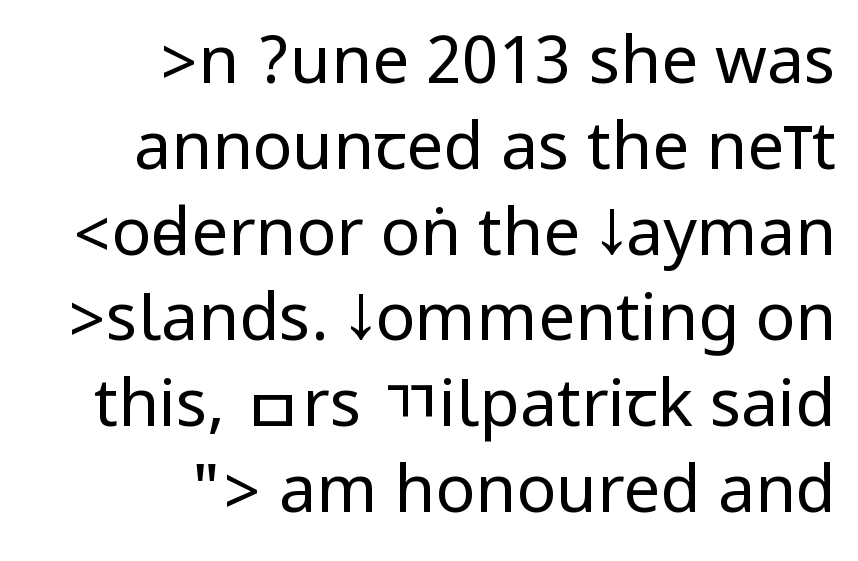
{"serif": "no", "italic": "no", "bold": "no", "weight": "regular", "width": "condensed", "stroke_contrast": "low", "underline": "no", "align": "right", "line_spacing": "normal", "line_spacing_ratio": 1.3, "letter_spacing": "normal", "letter_spacing_em": 0.0, "glyph_px": 66}
